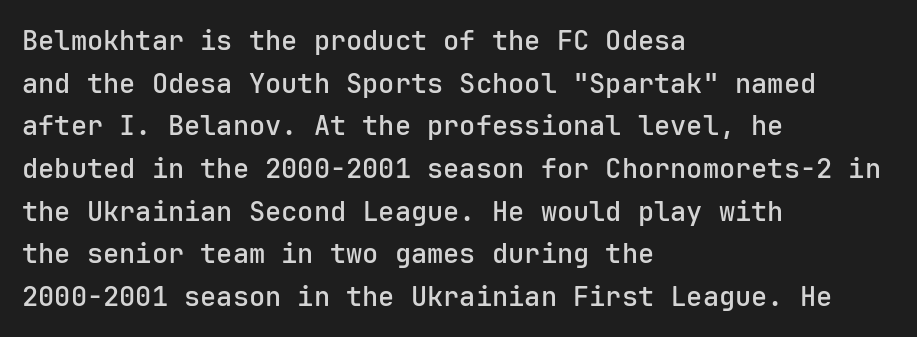
The characters look somewhat weighty, a semibold short of true bold. This sample uses an upright cut, with every glyph sitting square on the baseline. The horizontal fit of the characters is conventional and even. The ragged edge is on the right, which tells us the setting is flush left. This block has exactly the height ordinary leading produces. Glance below the letters and you will spot only blank space.
